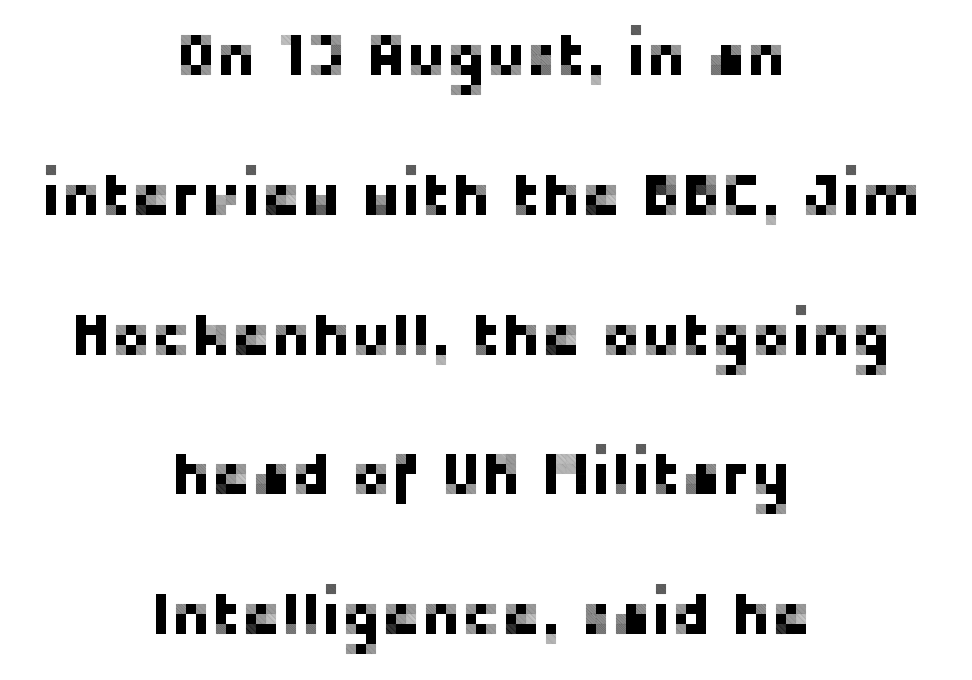
Q: Is the text italic (slanted)? A: No, it is upright.
Q: Is the typeface a serif or a sans-serif typeface? A: Sans-serif.
Q: Is the text underlined? A: No.
Q: How is the paragraph aligned? A: Centered.
Q: Is the spacing between letters normal or unusually wide? A: Normal.
Q: Is the spacing between lines tight, normal or loose? A: Loose.
Q: Width (condensed, normal, or wide)? A: Normal.
Q: Stroke contrast? A: Low.
Q: x-height? A: Medium.
Q: Monospaced? A: No.
